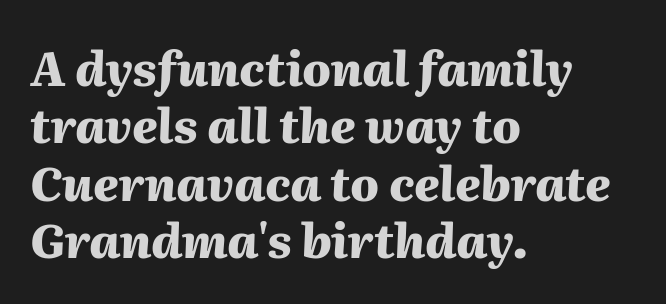
Q: Is the text bold? A: Yes.
Q: Is the text italic (slanted)? A: Yes, it leans right by about 2 degrees.
Q: Is the text underlined? A: No.
Q: How is the paragraph aligned? A: Left-aligned.
Q: Is the spacing between letters normal or unusually wide? A: Normal.
Q: Width (condensed, normal, or wide)? A: Normal.
Q: Stroke contrast? A: Medium.
Q: x-height? A: Medium.
Q: Monospaced? A: No.
